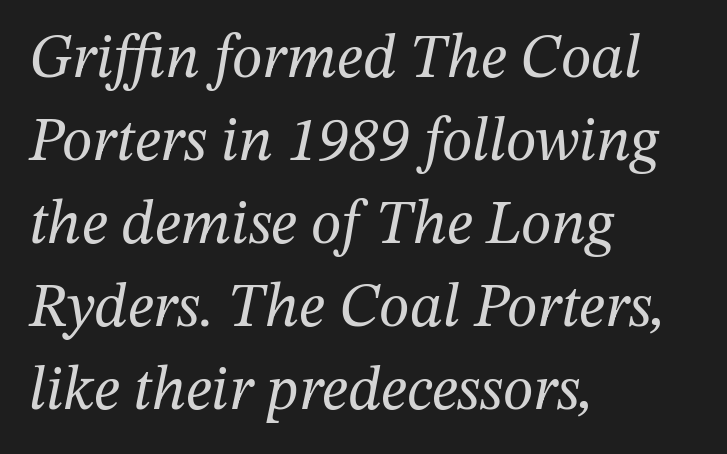
The cut favours lightness, reaching ordinary text weight at its darkest. These lines sit exactly where default settings would place them. A student would call this left alignment; a typographer would say flush left, rag right. A typesetter would label this face a serif.
